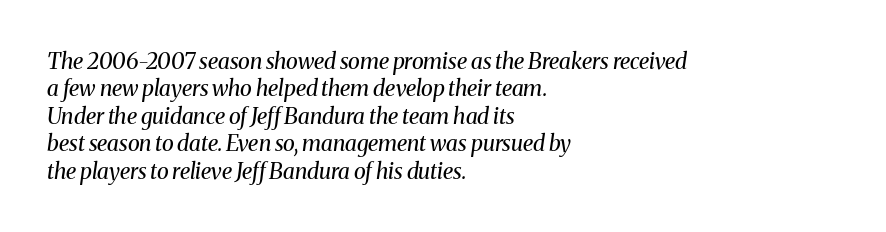
Q: Is the text bold? A: No.
Q: Is the text italic (slanted)? A: Yes, it leans right by about 8 degrees.
Q: Is the text underlined? A: No.
Q: How is the paragraph aligned? A: Left-aligned.
Q: Is the spacing between letters normal or unusually wide? A: Normal.
Q: Is the spacing between lines tight, normal or loose? A: Normal.
